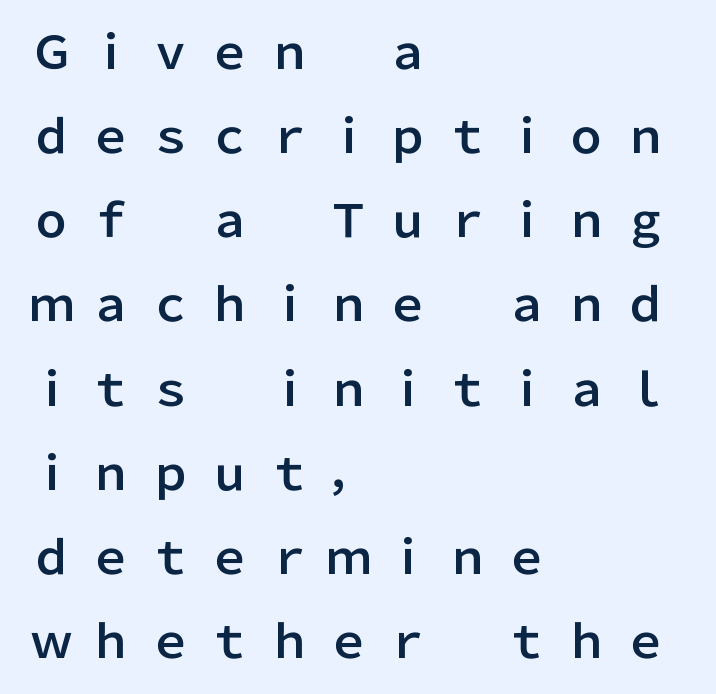
{"serif": "no", "italic": "no", "width": "normal", "stroke_contrast": "low", "x_height": "medium", "monospaced": "no", "underline": "no", "align": "left", "line_spacing_ratio": 1.87, "letter_spacing": "wide", "letter_spacing_em": 0.32, "glyph_px": 45}
